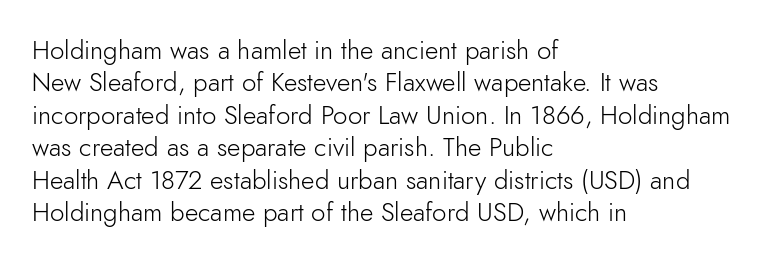
Q: Is the text bold? A: No.
Q: Is the text italic (slanted)? A: No, it is upright.
Q: Is the text underlined? A: No.
Q: How is the paragraph aligned? A: Left-aligned.
Q: Is the spacing between letters normal or unusually wide? A: Normal.
Q: Is the spacing between lines tight, normal or loose? A: Normal.
